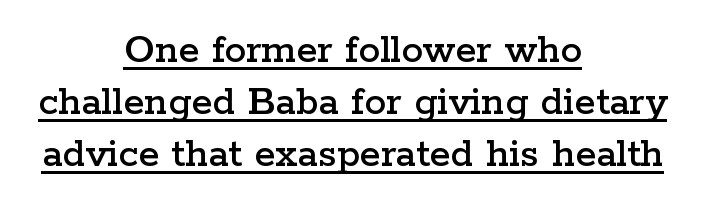
The image shows 43 px wide serif type, upright; set centered, line spacing 1.21x, normal letter spacing, underlined; low stroke contrast and a medium x-height.
